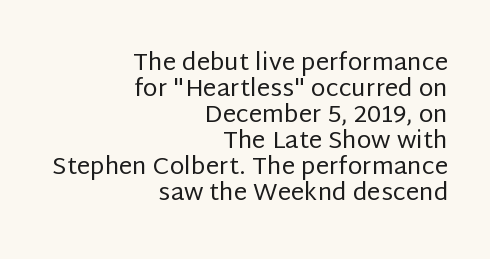
The image shows 24 px text type, upright; set right-aligned, tight line spacing (1.08x), normal letter spacing, not underlined.
